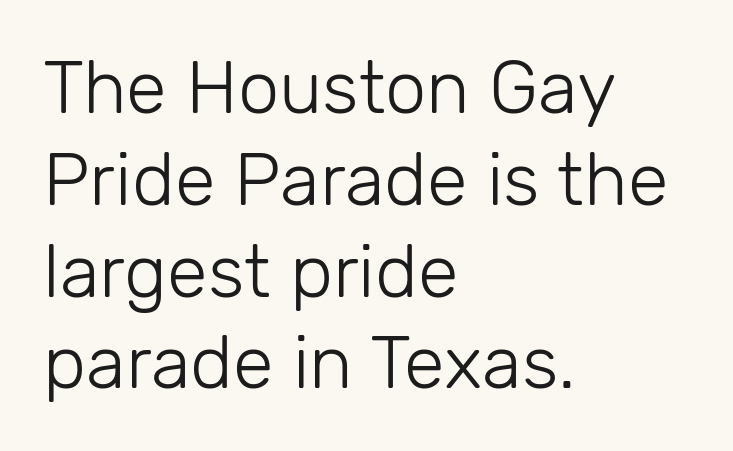
Line beginnings align vertically; line endings do not. A light-to-regular cut is what we see here. The specimen omits any rule beneath the text block's lines. These lines are rendered in a variable-pitch font.
